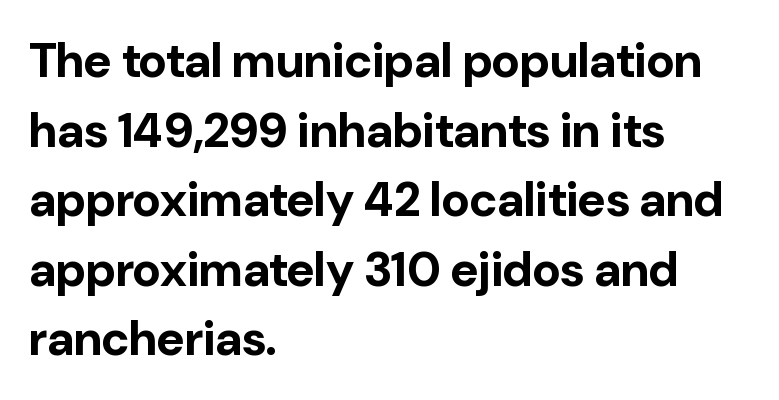
All the whitespace from short lines collects on the right. Is this a fixed-width face? No — the glyphs have proportional, varying widths. The designer left line spacing at the default. The glyphs are unaccompanied by any horizontal stroke below them. The passage shown is typeset with a sans-serif family. Each word holds together tightly as a unit, with standard inter-letter gaps.
